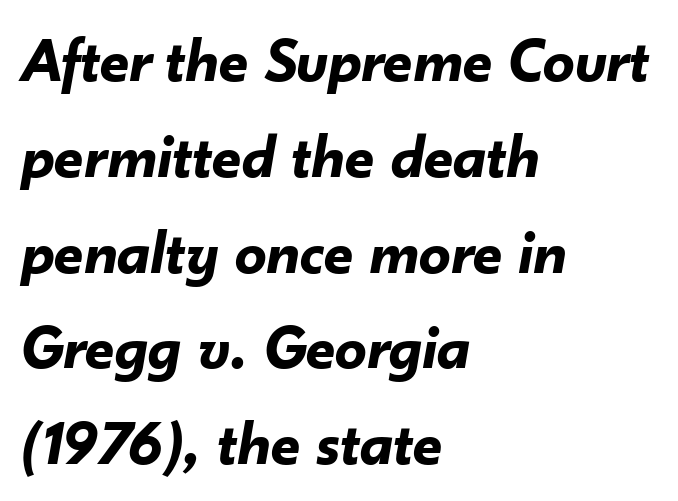
Where is the straight margin? On the left. Weight: bold. In terms of letterspacing, this is plain default setting. The block of text has a typical density, with ordinary space between rows. Clear beneath every line of the passage.
